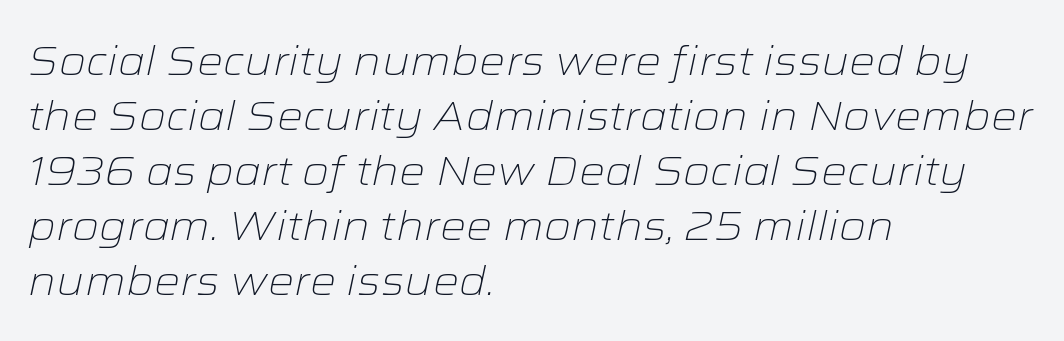
Q: Is the text bold? A: No.
Q: Is the text italic (slanted)? A: Yes, it leans right by about 12 degrees.
Q: Is the text underlined? A: No.
Q: How is the paragraph aligned? A: Left-aligned.
Q: Is the spacing between letters normal or unusually wide? A: Normal.
Q: Is the spacing between lines tight, normal or loose? A: Normal.
Q: Width (condensed, normal, or wide)? A: Wide.
Q: Stroke contrast? A: Low.
Q: x-height? A: Medium.
Q: Monospaced? A: No.
